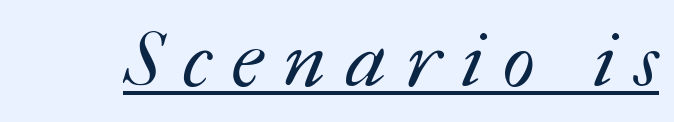
{"bold": "no", "weight": "regular", "width": "normal", "stroke_contrast": "medium", "x_height": "medium", "monospaced": "no", "underline": "yes", "letter_spacing": "wide", "letter_spacing_em": 0.27, "glyph_px": 76}
